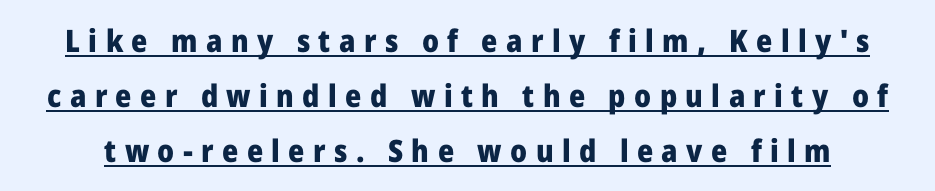
{"serif": "no", "italic": "no", "bold": "yes", "weight": "heavy", "width": "normal", "stroke_contrast": "low", "x_height": "medium", "monospaced": "no", "underline": "yes", "line_spacing_ratio": 1.78, "letter_spacing": "wide", "letter_spacing_em": 0.27, "glyph_px": 31}
